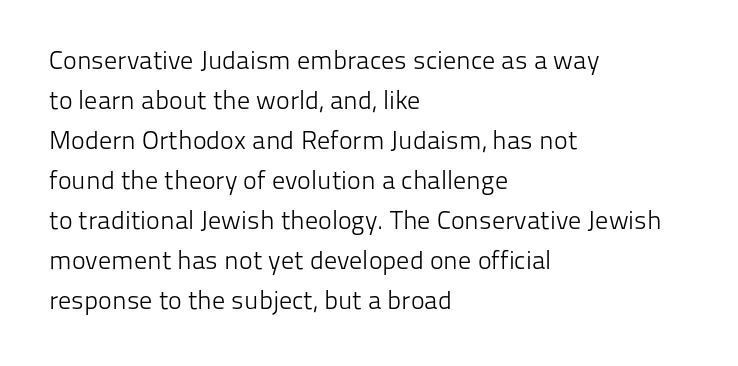
{"italic": "no", "bold": "no", "underline": "no", "align": "left", "line_spacing": "normal", "line_spacing_ratio": 1.54, "letter_spacing": "normal", "letter_spacing_em": 0.0, "glyph_px": 26}
